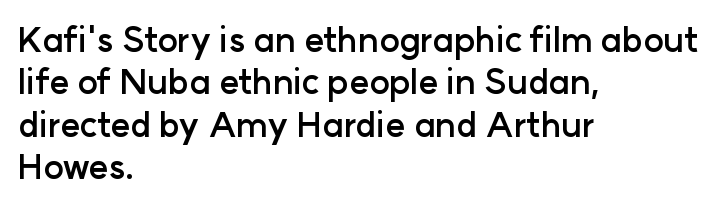
The axis of the letterforms is exactly vertical. Think of a printed novel: that variable character pitch is what you see here. Type without underlining. The face used here is a sans, in the tradition of grotesques and geometrics.
